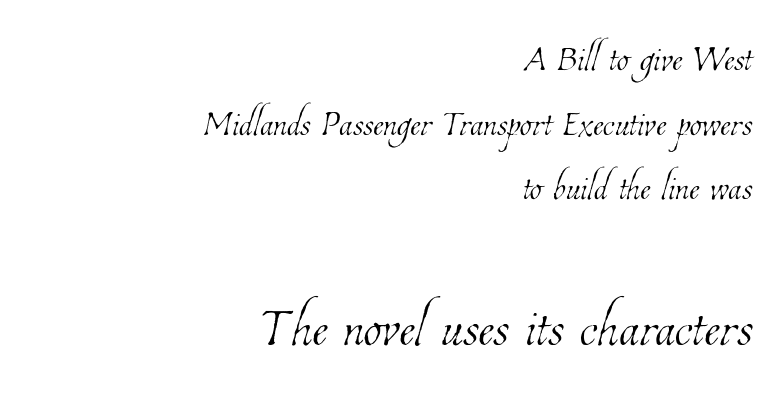
{"bold": "no", "weight": "thin", "width": "condensed", "stroke_contrast": "low", "x_height": "medium", "monospaced": "no", "underline": "no", "align": "right", "line_spacing": "normal", "line_spacing_ratio": 1.32, "letter_spacing": "normal", "letter_spacing_em": 0.0, "larger_block": "second", "size_ratio": 1.51, "glyph_px": 74}
